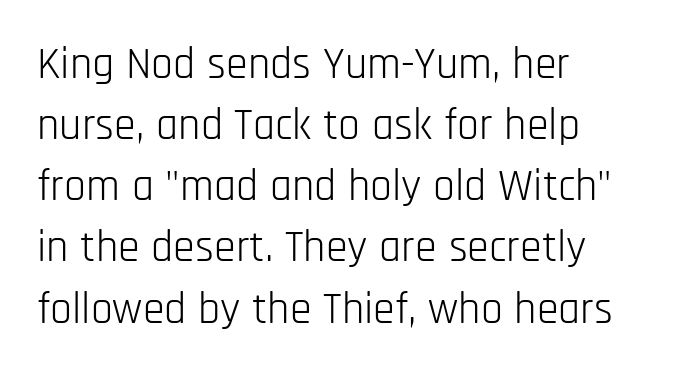
Tracking here is standard; glyphs follow each other at the usual distance. The paragraph shown leans on its left margin. The gap between lines stays unmarked. This sample has the flowing, uneven cadence of proportional lettering. This sample uses an upright cut, with every glyph sitting square on the baseline.
